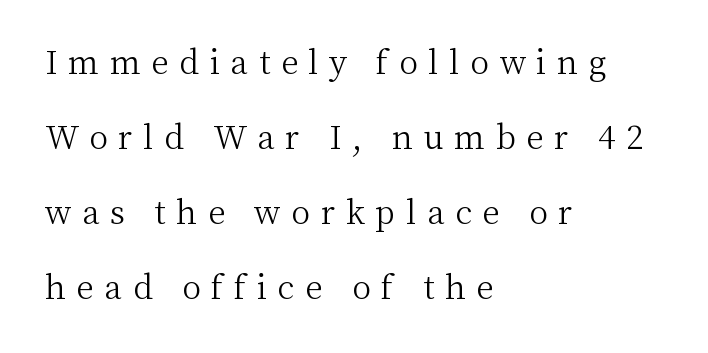
Q: Is the text bold? A: No.
Q: Is the text italic (slanted)? A: No, it is upright.
Q: Is the typeface a serif or a sans-serif typeface? A: Serif.
Q: Is the text underlined? A: No.
Q: How is the paragraph aligned? A: Left-aligned.
Q: Is the spacing between letters normal or unusually wide? A: Unusually wide.
Q: Is the spacing between lines tight, normal or loose? A: Loose.
Q: Width (condensed, normal, or wide)? A: Normal.
Q: Stroke contrast? A: Medium.
Q: x-height? A: Medium.
Q: Monospaced? A: No.
